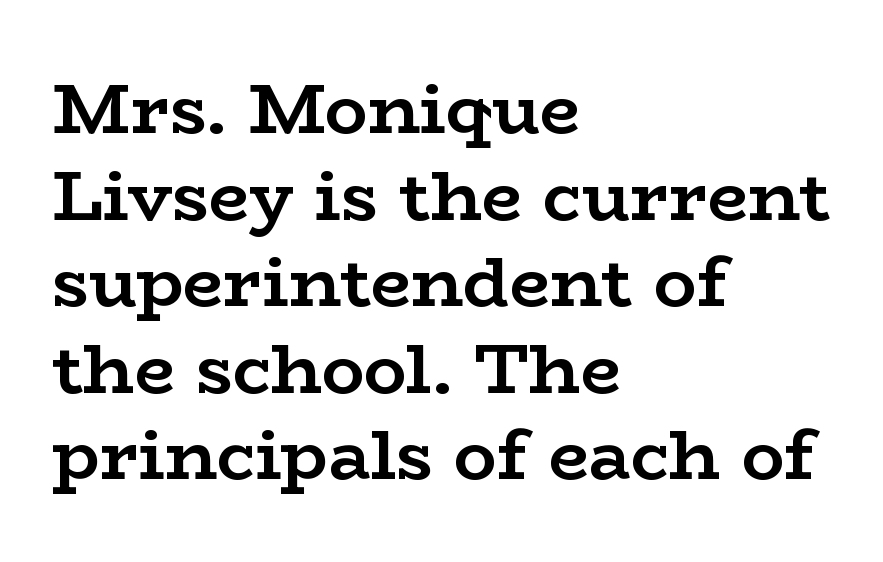
Descenders hang freely into open space. There is no visible air inserted between adjacent glyphs. This sample has the flowing, uneven cadence of proportional lettering. Thick stems and heavy bowls — unmistakably bold.
